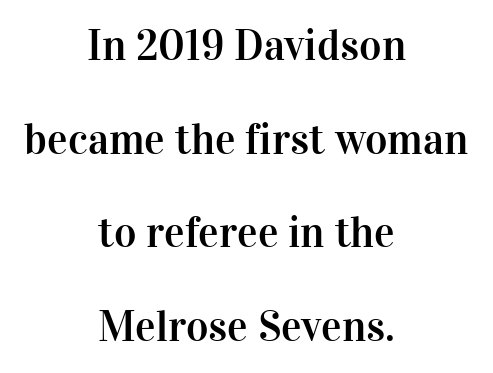
The image shows 43 px serif type, upright; set centered, loose line spacing (2.18x), normal letter spacing, not underlined; high stroke contrast and a medium x-height.
